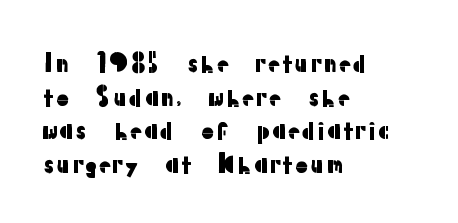
Q: Is the text italic (slanted)? A: No, it is upright.
Q: Is the text underlined? A: No.
Q: How is the paragraph aligned? A: Left-aligned.
Q: Is the spacing between letters normal or unusually wide? A: Normal.
Q: Is the spacing between lines tight, normal or loose? A: Normal.
